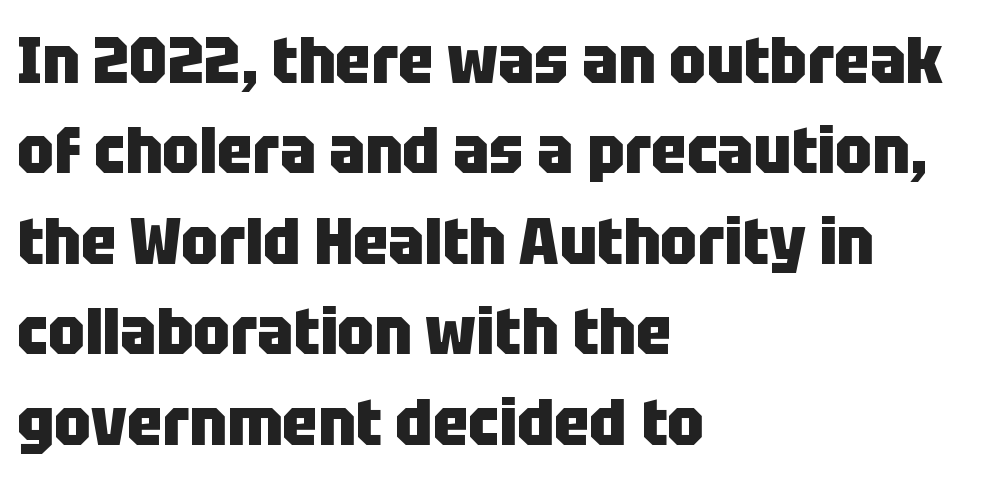
You could call the tracking neutral — neither tight nor loose. Horizontal alignment here is leftward, the default for most running prose. Bold? Absolutely — the strokes are thick and heavy. The block of text has a typical density, with ordinary space between rows. Serifs: no, the terminals of the letterforms are clean.
